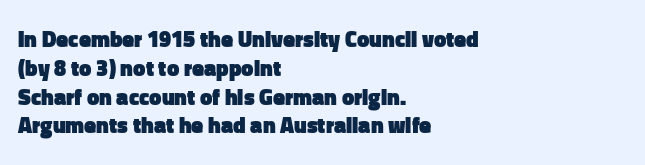
Q: Is the text bold? A: Yes.
Q: Is the text italic (slanted)? A: No, it is upright.
Q: Is the text underlined? A: No.
Q: How is the paragraph aligned? A: Left-aligned.
Q: Is the spacing between letters normal or unusually wide? A: Normal.
Q: Is the spacing between lines tight, normal or loose? A: Normal.
